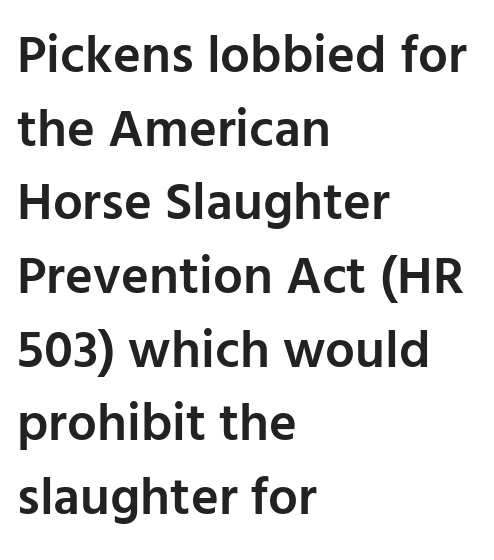
The image shows 53 px semibold sans-serif type, upright; set left-aligned, normal line spacing (1.39x), normal letter spacing, not underlined; low stroke contrast and a medium x-height.
